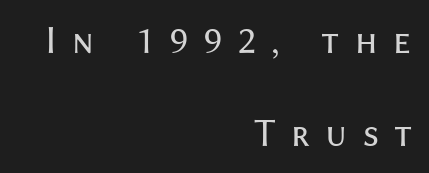
Inter-character spacing is expanded well beyond the font's built-in metrics. Is the type heavy? It reads as light-to-regular instead. Visually the block forms a straight wall on the right and a jagged coastline on the left. The lettering holds an erect, upright posture throughout. The string is rendered with underlining switched off.
